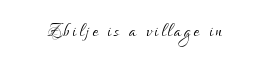
Q: Is the text bold? A: No.
Q: Is the text italic (slanted)? A: Yes.
Q: Is the text underlined? A: No.
Q: How is the paragraph aligned? A: Centered.
